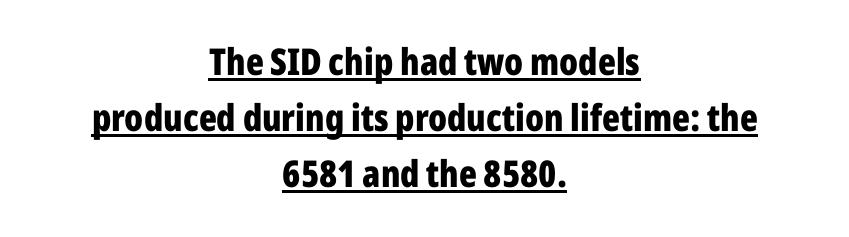
No italicization has been applied; the sample stays upright. The face used here is rendered with its standard letterfit. The lines in this sample share a center point and differ in where they start and stop. On the weight axis this lands at bold, roughly 700. The line-height multiplier appears to be the usual default. Has an underline been added? It has.
